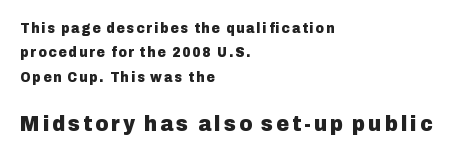
Q: Is the text bold? A: Yes.
Q: Is the text italic (slanted)? A: No, it is upright.
Q: Is the text underlined? A: No.
Q: How is the paragraph aligned? A: Left-aligned.
Q: Which block of text is set in a larger size, the first (top) or the second (bottom)? A: The second (bottom) one.
